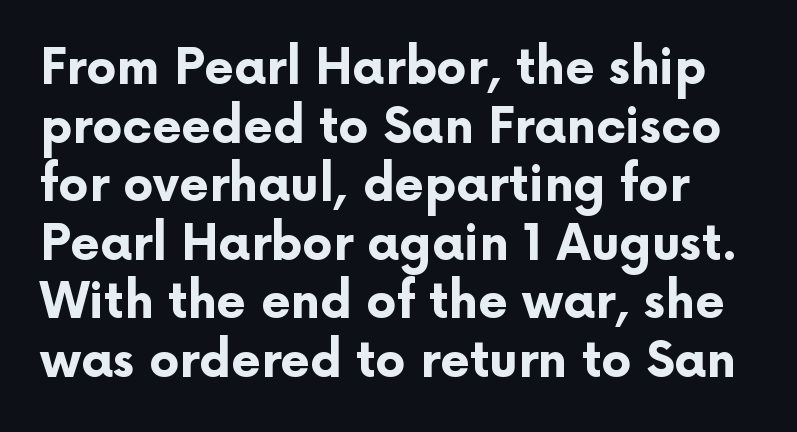
The zone under the glyphs is completely vacant. Varying glyph widths throughout — classic text-font behaviour. Tracking value appears to be zero — textbook default spacing. The glyphs in this specimen are sans serif. The typography opts for an upright posture over an oblique one. These lines carry a lot of weight — the face is fully bold.
